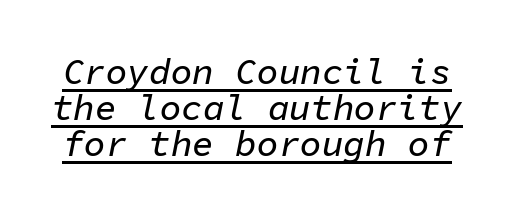
Default kerning and tracking; the words read as compact shapes. Italic? Definitely — the glyphs are oblique. Quick note: interline space is minimal. Spacing verdict: monospaced, one width for all characters. Underlining? Definitely there.
